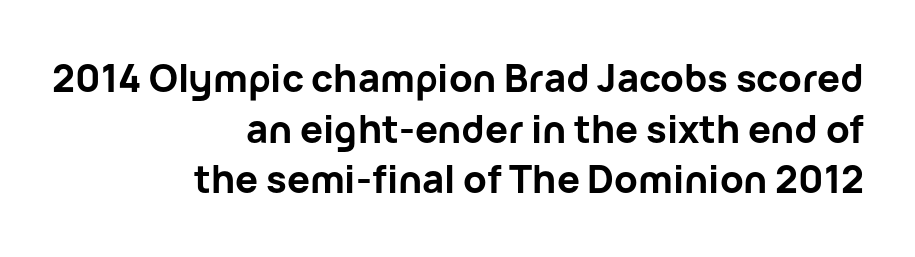
The image shows 38 px bold sans-serif type, upright; set right-aligned, normal line spacing (1.33x), normal letter spacing, not underlined; low stroke contrast and a medium x-height.
